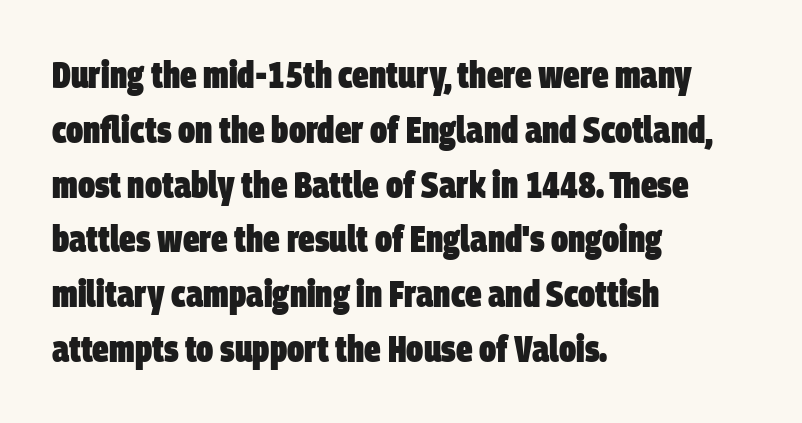
Varying glyph widths throughout — classic text-font behaviour. The face used here has the dense, thick strokes of a bold. What stands out about the letter spacing? Nothing — it is the standard amount. Summary of vertical rhythm: regular, with standard interline spacing. Each row of text sits above clean, open space. A typesetter would label this face a sans.
